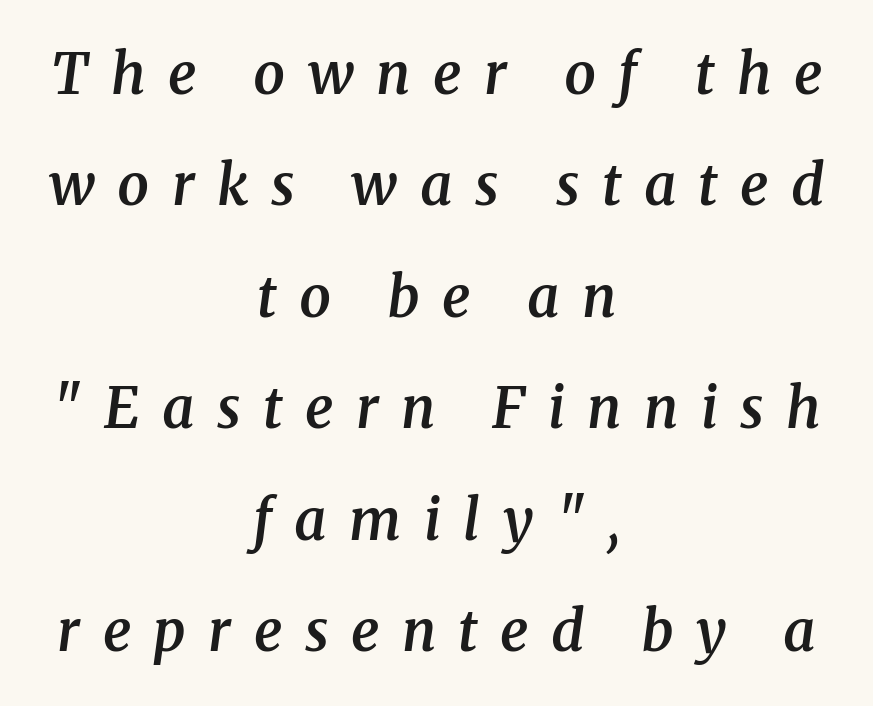
The image shows 56 px semibold serif type, italic (leaning right); set centered, loose line spacing (1.99x), unusually wide letter spacing (+0.4 em), not underlined; medium stroke contrast and a medium x-height.
